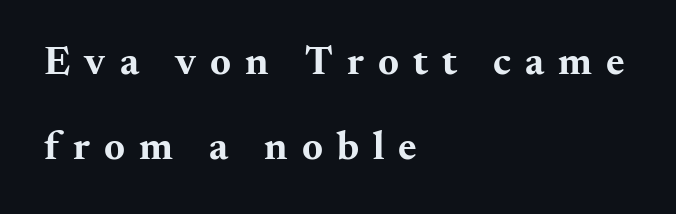
The block of text is sparse from top to bottom, with ample space between rows. This is the regular roman posture of the typeface. Does the type have serifs? Yes, each stem ends in a small foot. Students, this is bold: see how much ink each stroke carries. Each letter keeps its own natural width here, so spacing adapts to shape.
